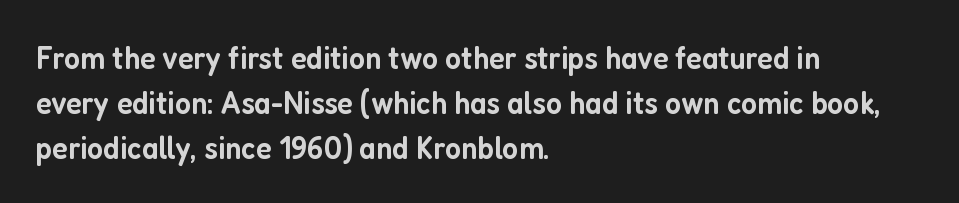
These lines sit exactly where default settings would place them. Set as a demibold, roughly 600 on the weight scale. The paragraph has a hard left edge and a soft right edge. The glyphs are unaccompanied by any horizontal stroke below them.
